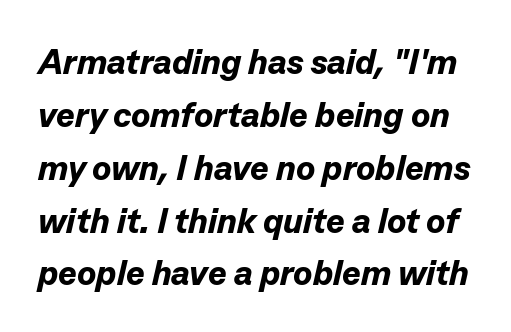
{"italic": "yes", "lean": "right", "slant_degrees": 13, "bold": "yes", "weight": "bold", "width": "normal", "stroke_contrast": "low", "x_height": "medium", "monospaced": "no", "underline": "no", "line_spacing": "normal", "line_spacing_ratio": 1.51, "letter_spacing": "normal", "letter_spacing_em": 0.0, "glyph_px": 35}
